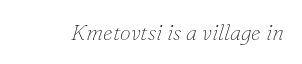
The image shows 22 px text type, italic (leaning right); set normal letter spacing, not underlined.
